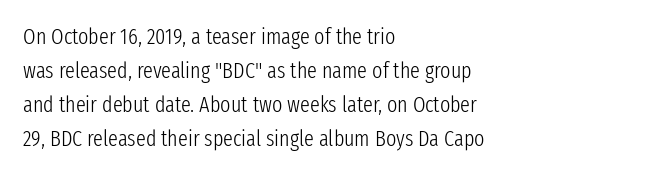
These lines stack with their left ends in a neat column. Any mark beneath the type? The region is blank. Short note: letters normally spaced. The type sits square on the baseline with zero lean.
